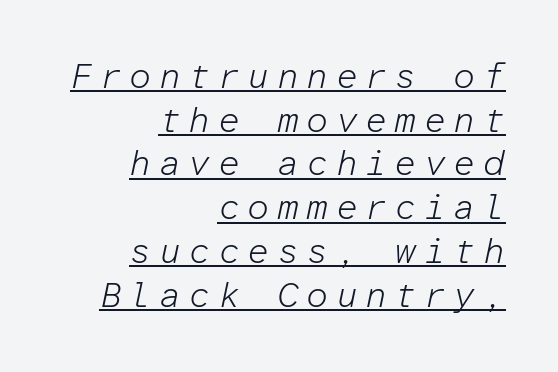
The image shows 35 px light type, italic (leaning right), monospaced; set right-aligned, normal line spacing (1.25x), unusually wide letter spacing (+0.21 em), underlined; low stroke contrast and a medium x-height.
